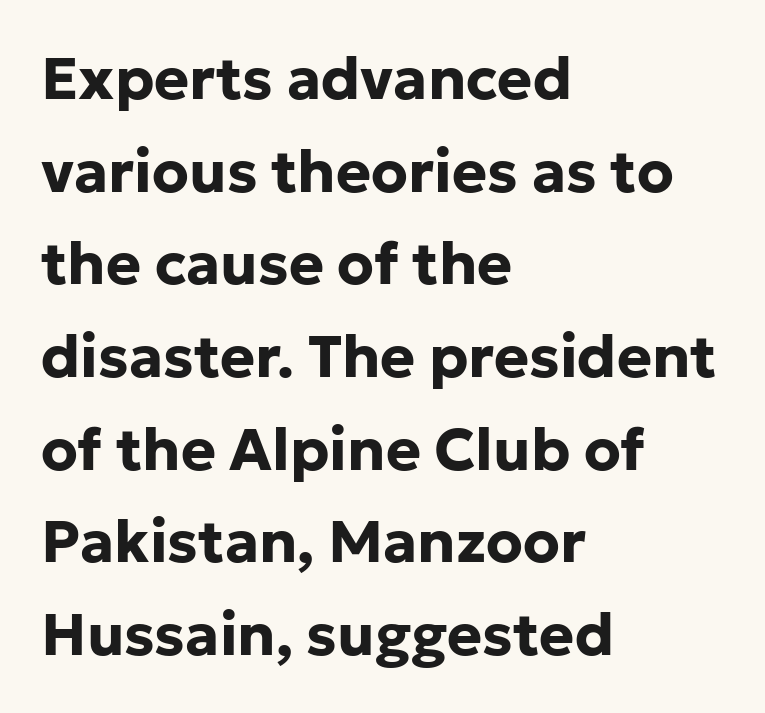
The ragged edge is on the right, which tells us the setting is flush left. Quick note: underline off. Posture: straight, roman, zero tilt. Classification — sans serif. Standard letterfit; no display-style spreading of the glyphs.
